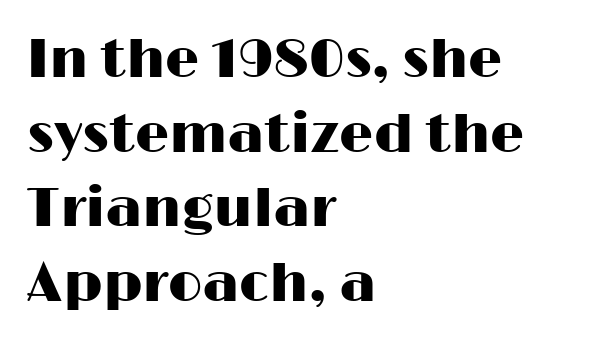
Q: Is the text italic (slanted)? A: No, it is upright.
Q: Is the typeface a serif or a sans-serif typeface? A: Sans-serif.
Q: Is the text underlined? A: No.
Q: How is the paragraph aligned? A: Left-aligned.
Q: Is the spacing between letters normal or unusually wide? A: Normal.
Q: Is the spacing between lines tight, normal or loose? A: Normal.
Q: Width (condensed, normal, or wide)? A: Wide.
Q: Stroke contrast? A: High.
Q: x-height? A: Medium.
Q: Monospaced? A: No.
